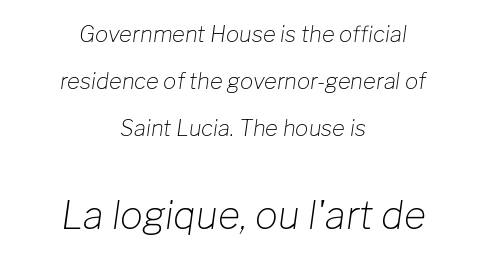
{"italic": "yes", "lean": "right", "slant_degrees": 8, "bold": "no", "weight": "light", "width": "normal", "stroke_contrast": "low", "x_height": "medium", "monospaced": "no", "underline": "no", "align": "center", "line_spacing": "loose", "line_spacing_ratio": 2.14, "letter_spacing": "normal", "letter_spacing_em": 0.0, "larger_block": "second", "size_ratio": 1.73, "glyph_px": 38}
